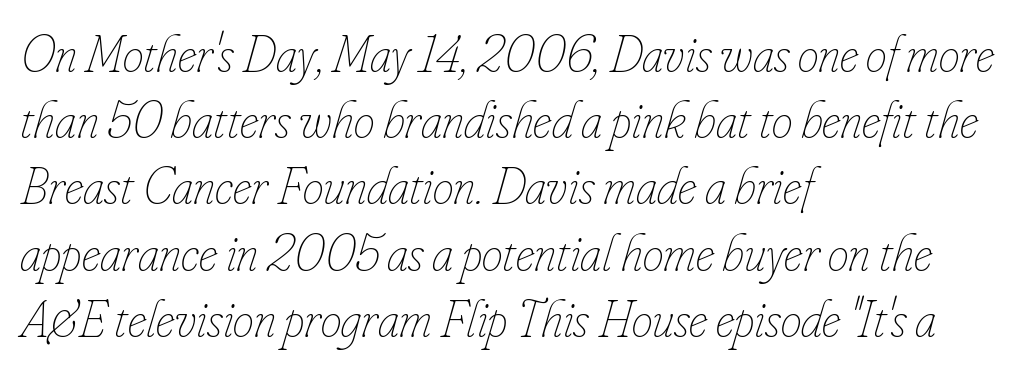
The image shows 53 px thin, condensed type, italic (leaning right); set left-aligned, normal line spacing (1.25x), normal letter spacing, not underlined; low stroke contrast and a small x-height.
